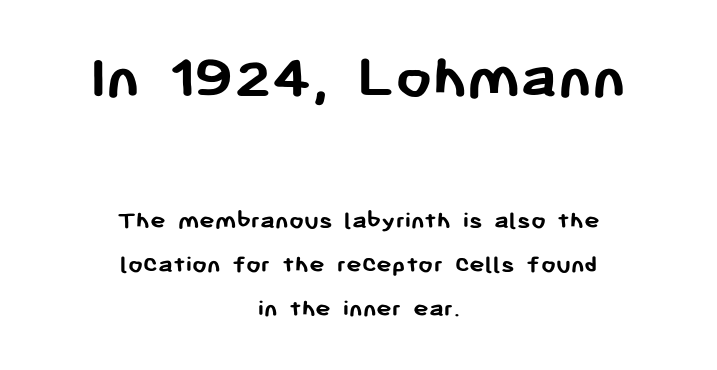
Q: Is the text bold? A: Yes.
Q: Is the text italic (slanted)? A: No, it is upright.
Q: Is the typeface a serif or a sans-serif typeface? A: Sans-serif.
Q: Is the text underlined? A: No.
Q: How is the paragraph aligned? A: Centered.
Q: Is the spacing between letters normal or unusually wide? A: Normal.
Q: Is the spacing between lines tight, normal or loose? A: Normal.
Q: Which block of text is set in a larger size, the first (top) or the second (bottom)? A: The first (top) one.
Q: Width (condensed, normal, or wide)? A: Normal.
Q: Stroke contrast? A: Low.
Q: x-height? A: Medium.
Q: Monospaced? A: No.
